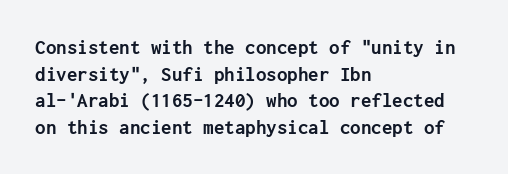
Q: Is the text bold? A: Yes.
Q: Is the text italic (slanted)? A: No, it is upright.
Q: Is the text underlined? A: No.
Q: How is the paragraph aligned? A: Left-aligned.
Q: Is the spacing between letters normal or unusually wide? A: Normal.
Q: Is the spacing between lines tight, normal or loose? A: Normal.
